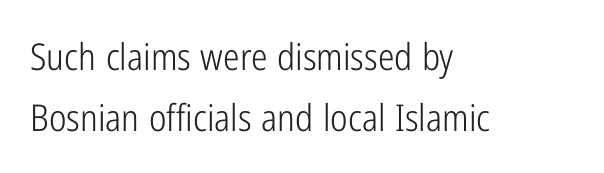
Check where the strokes stop: nothing finishes them off — pure sans. This sample has the flowing, uneven cadence of proportional lettering. Is there any slant? The stems are plumb. Honestly, the letter spacing is just normal — you wouldn't notice it. Descender tails drop into unmarked territory.
